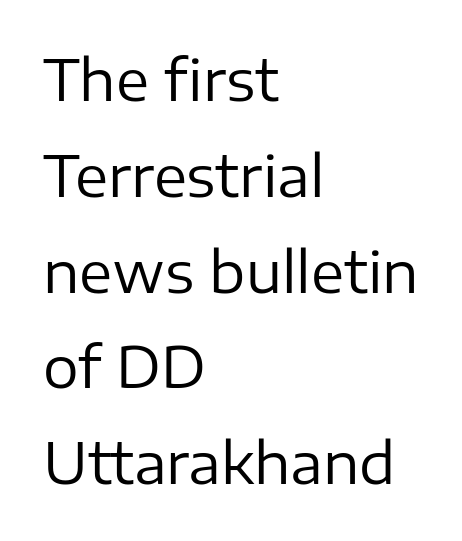
{"serif": "no", "italic": "no", "bold": "no", "weight": "regular", "width": "normal", "stroke_contrast": "low", "x_height": "medium", "monospaced": "no", "underline": "no", "align": "left", "line_spacing_ratio": 1.71, "letter_spacing": "normal", "letter_spacing_em": 0.0, "glyph_px": 56}
